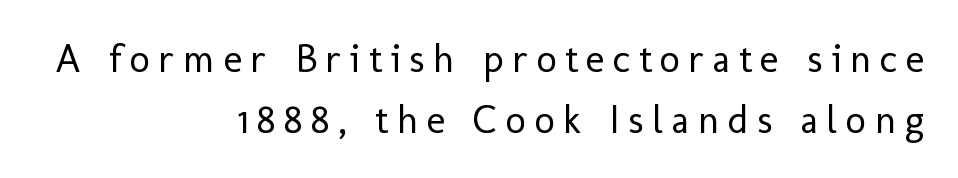
{"serif": "no", "italic": "no", "bold": "no", "weight": "regular", "width": "normal", "stroke_contrast": "low", "x_height": "medium", "monospaced": "no", "underline": "no", "align": "right", "line_spacing": "normal", "line_spacing_ratio": 1.52, "letter_spacing": "wide", "letter_spacing_em": 0.21, "glyph_px": 40}
